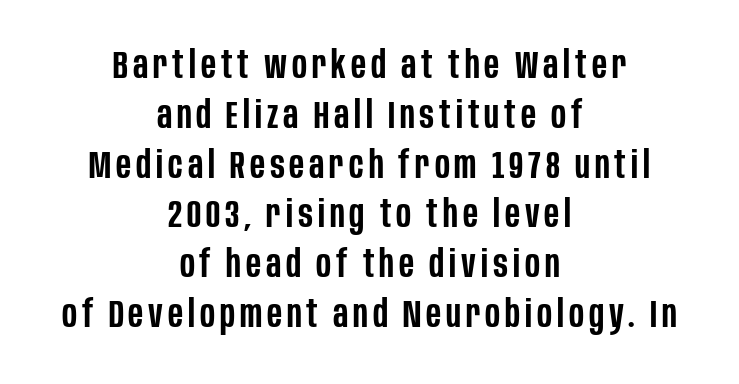
The image shows 38 px semibold, condensed sans-serif type, upright; set centered, normal line spacing (1.31x), not underlined; low stroke contrast and a large x-height.
